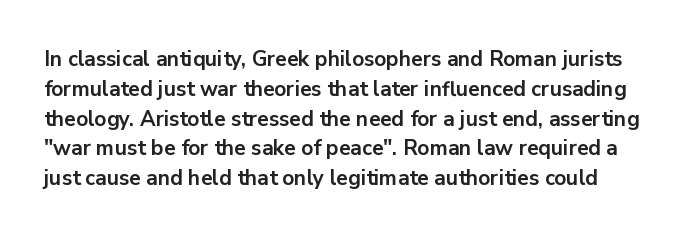
The image shows 21 px bold type, upright; set normal line spacing (1.42x), normal letter spacing, not underlined.
